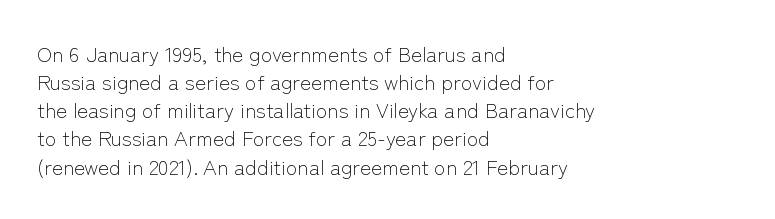
{"italic": "no", "bold": "no", "underline": "no", "align": "left", "line_spacing": "normal", "line_spacing_ratio": 1.34, "letter_spacing": "normal", "letter_spacing_em": 0.0, "glyph_px": 21}
